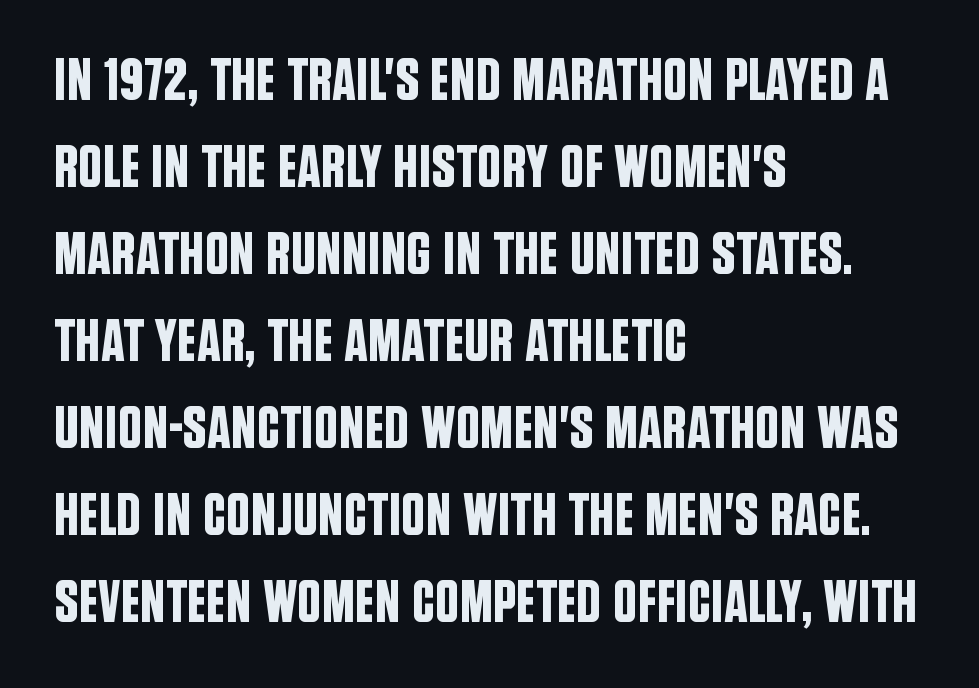
Q: Is the text italic (slanted)? A: No, it is upright.
Q: Is the typeface a serif or a sans-serif typeface? A: Sans-serif.
Q: Is the text underlined? A: No.
Q: How is the paragraph aligned? A: Left-aligned.
Q: Is the spacing between letters normal or unusually wide? A: Normal.
Q: Is the spacing between lines tight, normal or loose? A: Normal.
Q: Width (condensed, normal, or wide)? A: Condensed.
Q: Stroke contrast? A: Low.
Q: x-height? A: Large.
Q: Monospaced? A: No.
